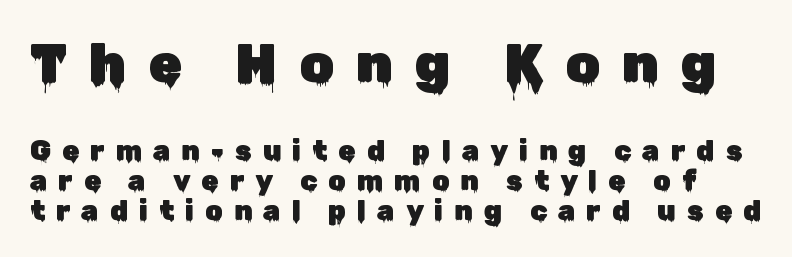
The image shows 55 px sans-serif type, upright; set tight line spacing (1.07x), unusually wide letter spacing (+0.39 em), not underlined; the first (top) block is 1.96x larger; low stroke contrast and a medium x-height.
